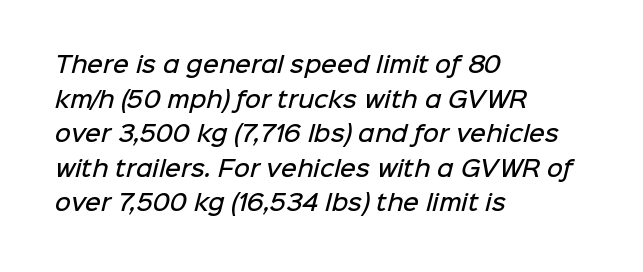
Q: Is the text bold? A: Semi-bold.
Q: Is the text underlined? A: No.
Q: How is the paragraph aligned? A: Left-aligned.
Q: Is the spacing between letters normal or unusually wide? A: Normal.
Q: Is the spacing between lines tight, normal or loose? A: Normal.
